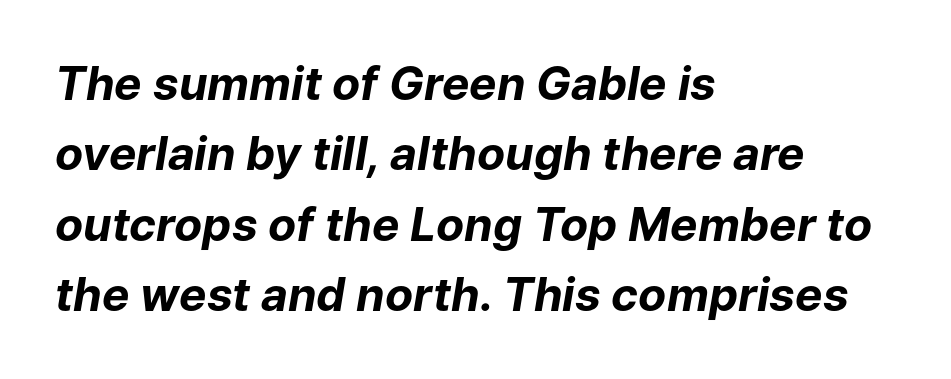
Q: Is the text bold? A: Yes.
Q: Is the text italic (slanted)? A: Yes, it leans right by about 9 degrees.
Q: Is the text underlined? A: No.
Q: How is the paragraph aligned? A: Left-aligned.
Q: Is the spacing between letters normal or unusually wide? A: Normal.
Q: Is the spacing between lines tight, normal or loose? A: Normal.
Q: Width (condensed, normal, or wide)? A: Normal.
Q: Stroke contrast? A: Low.
Q: x-height? A: Medium.
Q: Monospaced? A: No.
